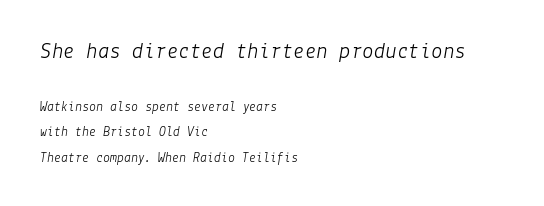
The image shows 23 px text type, italic (leaning right); set left-aligned, line spacing 1.81x, normal letter spacing, not underlined; the first (top) block is 1.64x larger.
